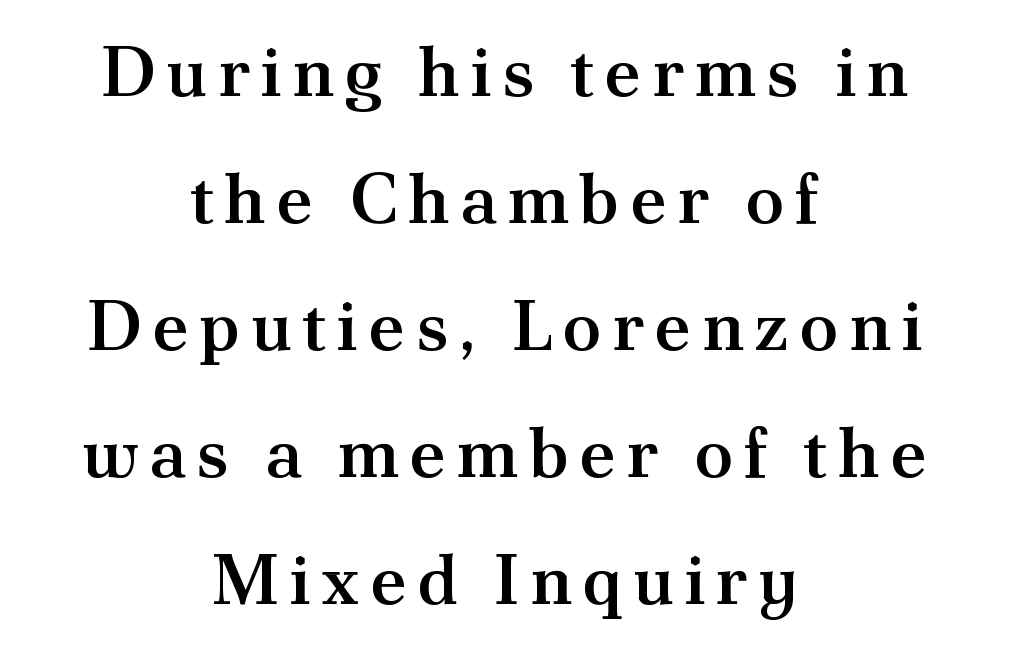
{"serif": "yes", "italic": "no", "bold": "semi", "weight": "semibold", "width": "normal", "stroke_contrast": "medium", "x_height": "small", "monospaced": "no", "underline": "no", "align": "center", "line_spacing_ratio": 1.79, "glyph_px": 71}
